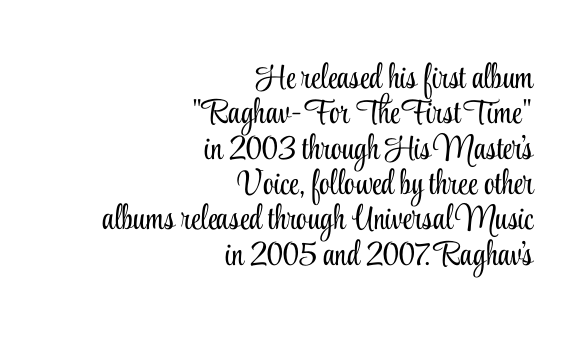
The image shows 34 px light, condensed serif type; set right-aligned, tight line spacing (1.04x), normal letter spacing, not underlined; low stroke contrast and a small x-height.
